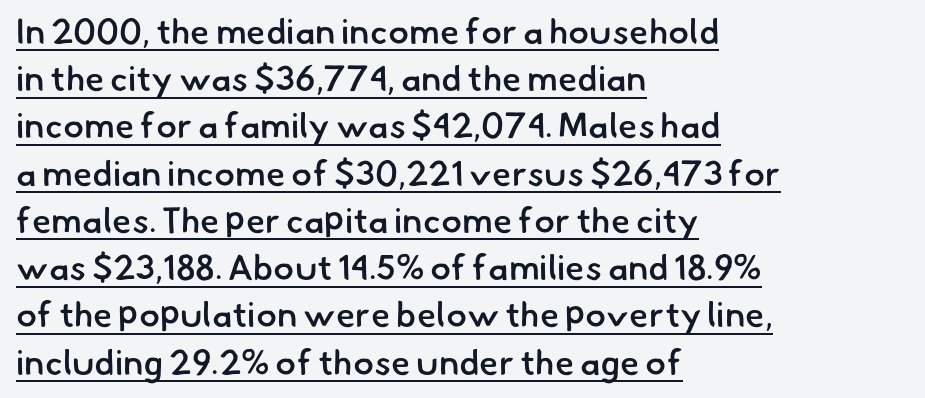
{"serif": "no", "bold": "semi", "weight": "semibold", "width": "normal", "stroke_contrast": "low", "x_height": "small", "monospaced": "no", "underline": "yes", "align": "left", "line_spacing": "normal", "line_spacing_ratio": 1.35, "letter_spacing": "normal", "letter_spacing_em": 0.0, "glyph_px": 35}
